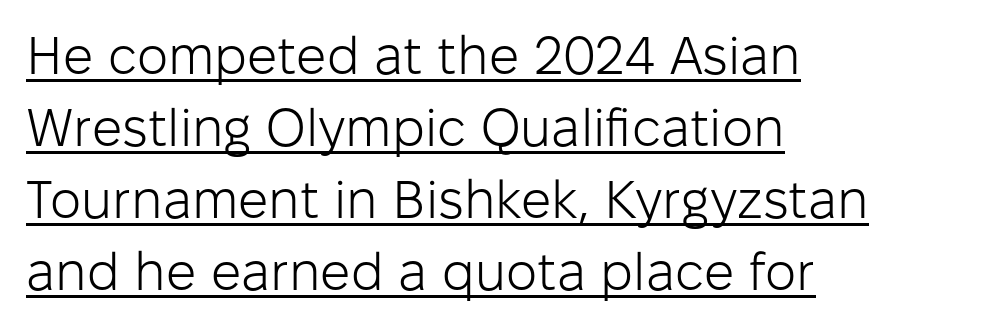
Q: Is the text bold? A: No.
Q: Is the text italic (slanted)? A: No, it is upright.
Q: Is the typeface a serif or a sans-serif typeface? A: Sans-serif.
Q: Is the text underlined? A: Yes.
Q: How is the paragraph aligned? A: Left-aligned.
Q: Is the spacing between letters normal or unusually wide? A: Normal.
Q: Is the spacing between lines tight, normal or loose? A: Normal.
Q: Width (condensed, normal, or wide)? A: Normal.
Q: Stroke contrast? A: Low.
Q: x-height? A: Medium.
Q: Monospaced? A: No.
